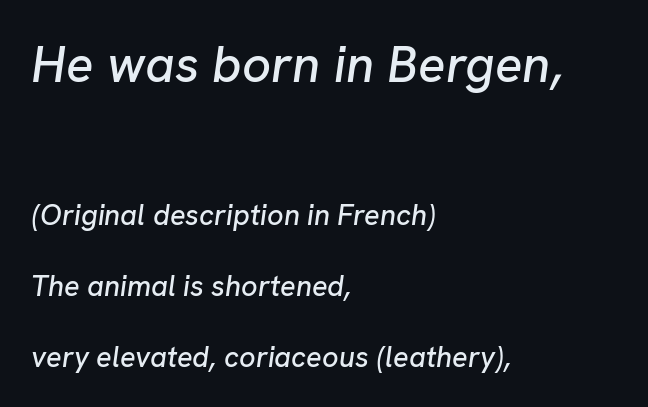
Q: Is the text italic (slanted)? A: Yes, it leans right by about 8 degrees.
Q: Is the text underlined? A: No.
Q: How is the paragraph aligned? A: Left-aligned.
Q: Is the spacing between letters normal or unusually wide? A: Normal.
Q: Is the spacing between lines tight, normal or loose? A: Loose.
Q: Which block of text is set in a larger size, the first (top) or the second (bottom)? A: The first (top) one.
Q: Width (condensed, normal, or wide)? A: Normal.
Q: Stroke contrast? A: Low.
Q: x-height? A: Medium.
Q: Monospaced? A: No.
